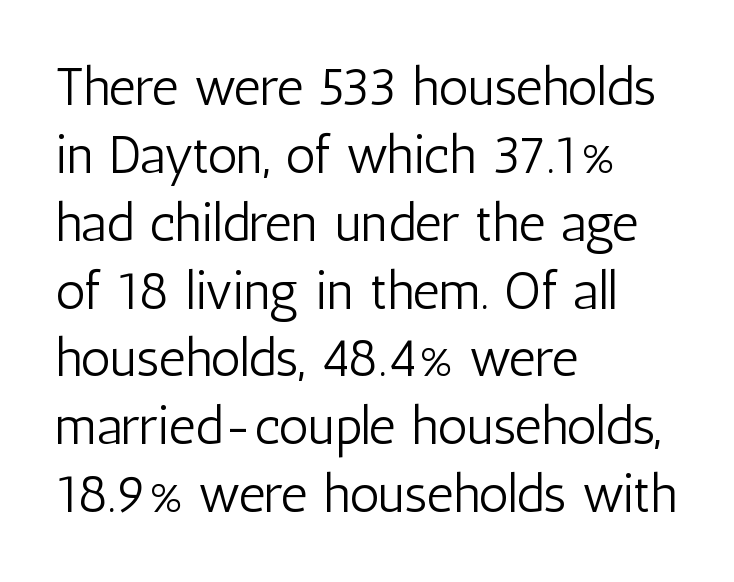
The rendering shows plain stroke endings on the letterforms — a sans-serif design. The zone under the glyphs is completely vacant. Think of a printed novel: that variable character pitch is what you see here. All the whitespace from short lines collects on the right. Standard letterfit; no display-style spreading of the glyphs. These lines sit exactly where default settings would place them.
